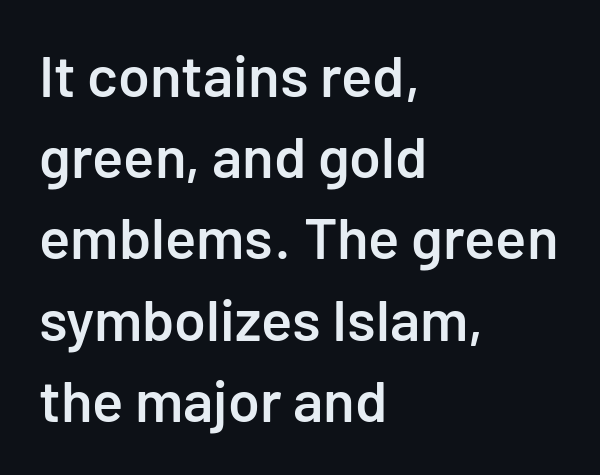
{"serif": "no", "italic": "no", "bold": "semi", "weight": "semibold", "width": "normal", "stroke_contrast": "low", "x_height": "medium", "monospaced": "no", "underline": "no", "align": "left", "line_spacing": "normal", "line_spacing_ratio": 1.4, "letter_spacing": "normal", "letter_spacing_em": 0.0, "glyph_px": 58}
